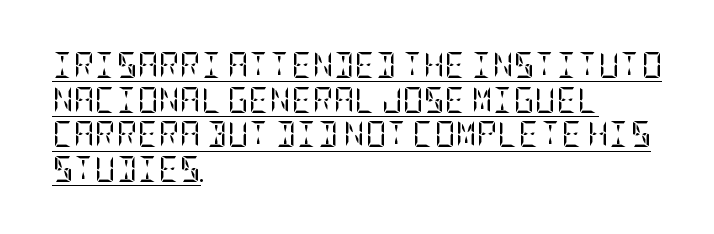
Q: Is the text bold? A: No.
Q: Is the text italic (slanted)? A: No, it is upright.
Q: Is the text underlined? A: Yes.
Q: How is the paragraph aligned? A: Left-aligned.
Q: Is the spacing between letters normal or unusually wide? A: Normal.
Q: Is the spacing between lines tight, normal or loose? A: Normal.
